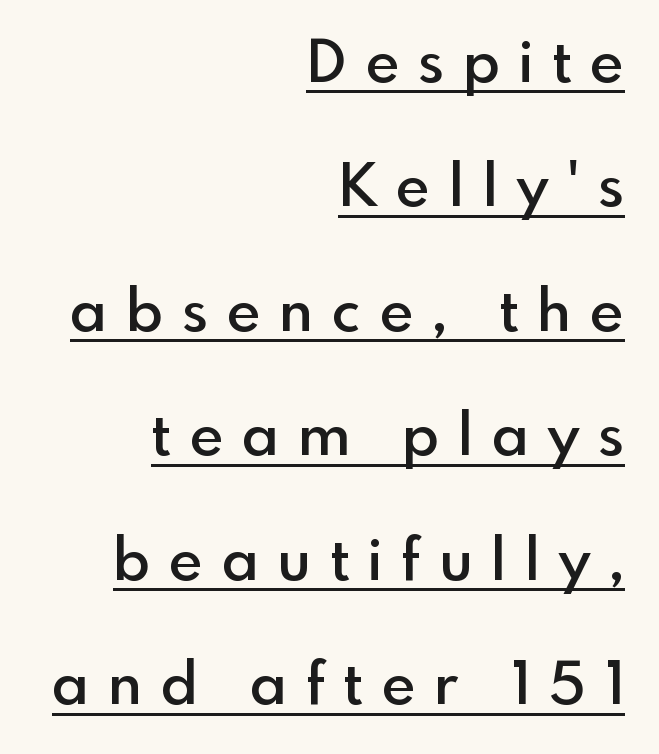
The image shows 59 px semibold sans-serif type, upright; set right-aligned, loose line spacing (2.11x), unusually wide letter spacing (+0.32 em), underlined; a small x-height.
